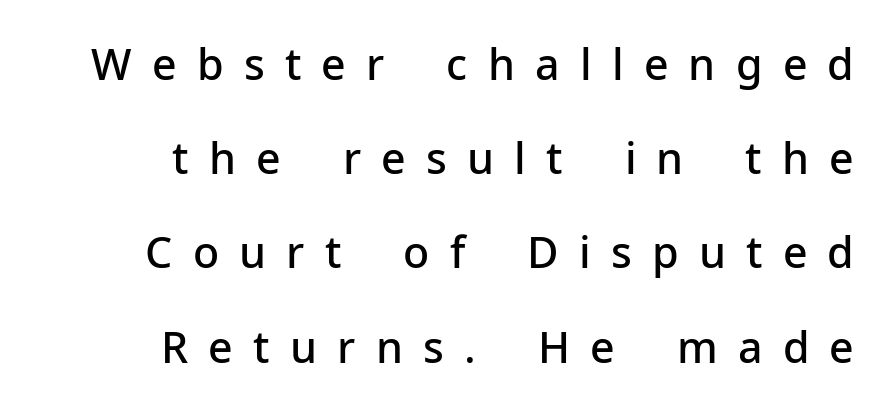
{"serif": "no", "italic": "no", "bold": "semi", "weight": "semibold", "width": "normal", "stroke_contrast": "low", "x_height": "medium", "monospaced": "no", "underline": "no", "align": "right", "line_spacing": "loose", "line_spacing_ratio": 2.19, "letter_spacing": "wide", "letter_spacing_em": 0.47, "glyph_px": 43}
